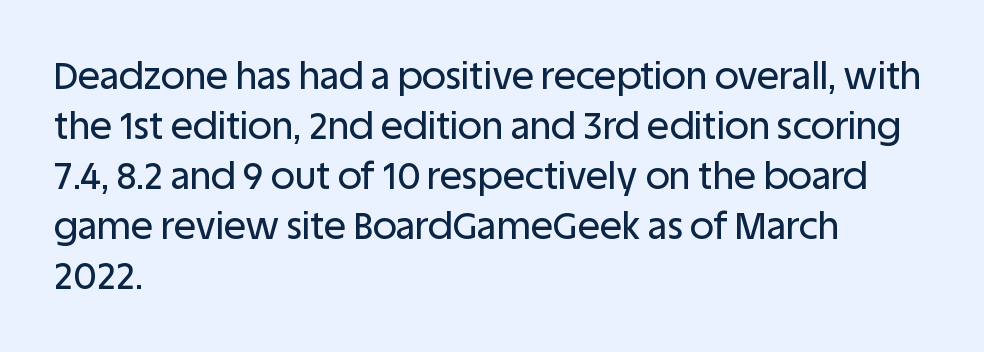
Q: Is the text italic (slanted)? A: No, it is upright.
Q: Is the typeface a serif or a sans-serif typeface? A: Sans-serif.
Q: Is the text underlined? A: No.
Q: How is the paragraph aligned? A: Left-aligned.
Q: Is the spacing between letters normal or unusually wide? A: Normal.
Q: Is the spacing between lines tight, normal or loose? A: Normal.
Q: Width (condensed, normal, or wide)? A: Normal.
Q: Stroke contrast? A: Low.
Q: x-height? A: Large.
Q: Monospaced? A: No.
